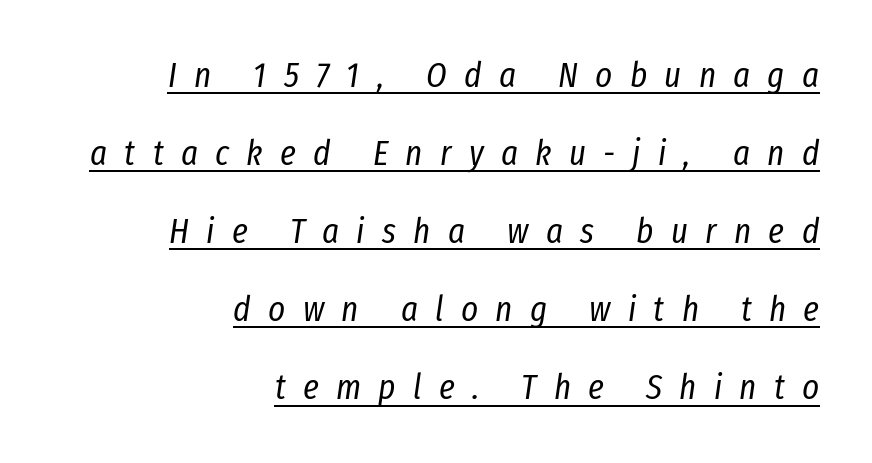
The image shows 36 px regular-weight, condensed type, italic (leaning right); set right-aligned, loose line spacing (2.17x), unusually wide letter spacing (+0.48 em), underlined; low stroke contrast and a medium x-height.
